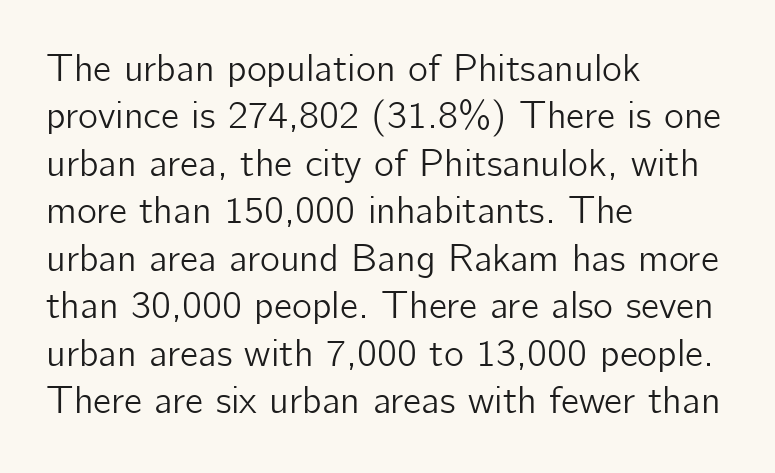
Descenders hang freely into open space. A typesetter would call this zero additional tracking. Regarding leading, the lines here are spaced in the standard way. Horizontal alignment here is leftward, the default for most running prose.
